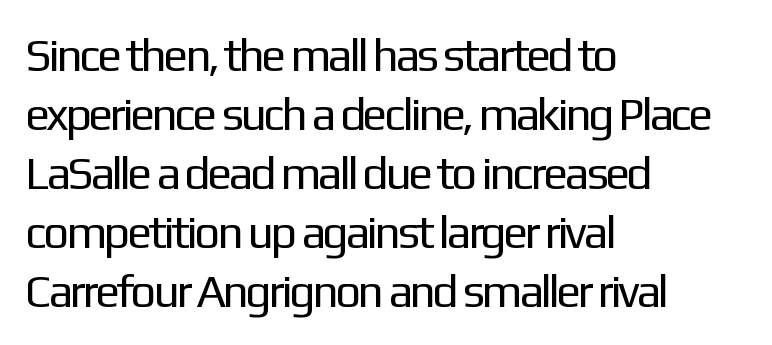
Designer's note — italics off, roman on. The leading is moderate, giving the passage an even texture. These lines are rendered in a variable-pitch font. Heft: none added — not bold. The passage shown is typeset with a sans-serif family. The foot of each line stays bare and open.
